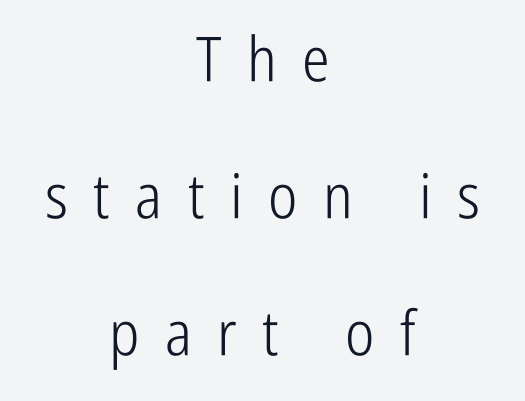
{"serif": "no", "italic": "no", "bold": "no", "weight": "light", "width": "condensed", "stroke_contrast": "low", "x_height": "medium", "monospaced": "no", "underline": "no", "align": "center", "line_spacing": "loose", "line_spacing_ratio": 2.21, "letter_spacing": "wide", "letter_spacing_em": 0.41, "glyph_px": 62}
